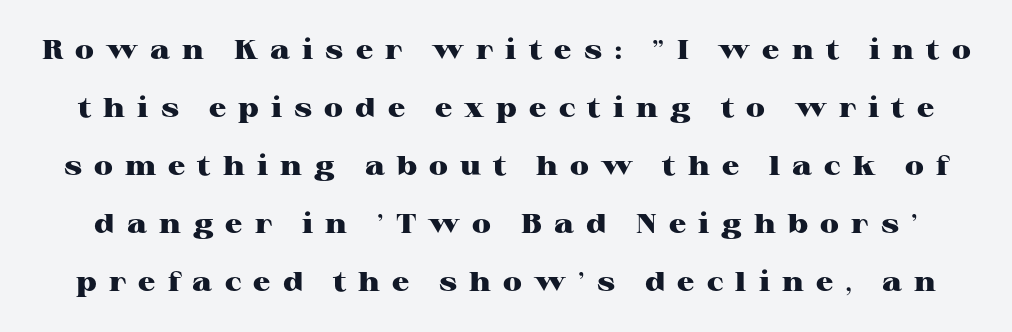
{"italic": "no", "bold": "yes", "underline": "no", "line_spacing": "loose", "line_spacing_ratio": 2.15, "letter_spacing": "wide", "letter_spacing_em": 0.45, "glyph_px": 27}
